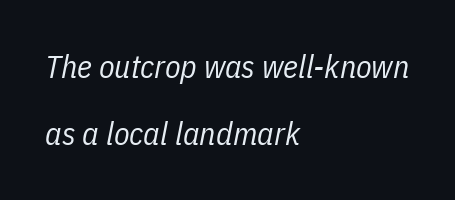
{"italic": "yes", "lean": "right", "slant_degrees": 11, "bold": "no", "weight": "regular", "width": "condensed", "stroke_contrast": "low", "x_height": "medium", "monospaced": "no", "underline": "no", "align": "left", "line_spacing": "loose", "line_spacing_ratio": 2.1, "letter_spacing": "normal", "letter_spacing_em": 0.0, "glyph_px": 32}
